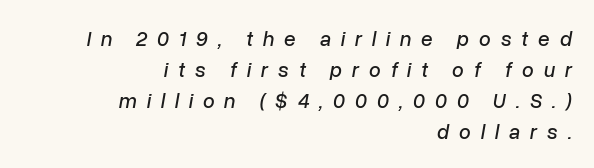
Q: Is the text italic (slanted)? A: Yes, it leans right by about 10 degrees.
Q: Is the text underlined? A: No.
Q: How is the paragraph aligned? A: Right-aligned.
Q: Is the spacing between letters normal or unusually wide? A: Unusually wide.
Q: Is the spacing between lines tight, normal or loose? A: Normal.
